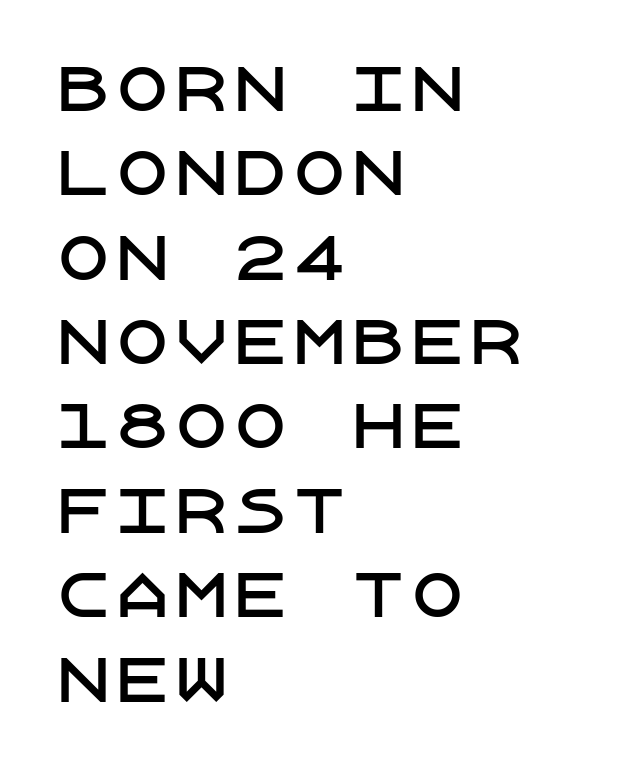
The image shows 59 px sans-serif type, upright; set left-aligned, normal line spacing (1.43x), normal letter spacing, not underlined; low stroke contrast and a large x-height.
